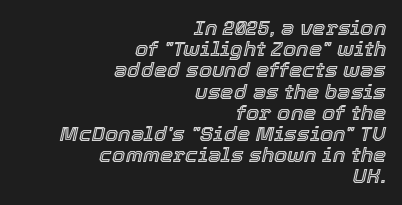
{"italic": "yes", "lean": "right", "slant_degrees": 12, "underline": "no", "align": "right", "line_spacing": "tight", "line_spacing_ratio": 1.01, "letter_spacing": "normal", "letter_spacing_em": 0.0, "glyph_px": 21}
